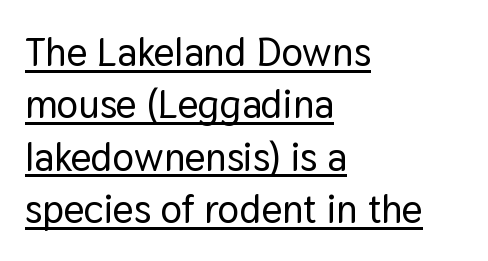
The compositor pushed each line to the left boundary. Each letter keeps its own natural width here, so spacing adapts to shape. Students, note that the glyphs here touch the page at normal intervals. The face used here appears with an underline applied. Rows of type keep a routine distance in the vertical direction. Is there any slant? The stems are plumb.
